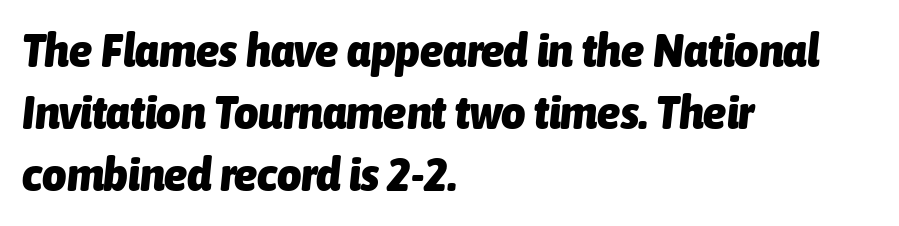
The image shows 47 px heavy, condensed type, italic (leaning right); set left-aligned, normal line spacing (1.32x), normal letter spacing, not underlined; low stroke contrast and a medium x-height.
